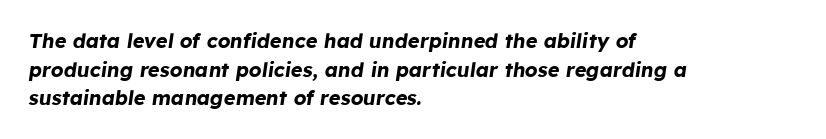
Letters rest on an invisible, unmarked baseline. This rendering leaves character spacing at its baseline value. Weight check: bold — yes, fully. Does the lettering tilt? It does — this is italic. The passage is arranged the way most books set body copy — flush left.
